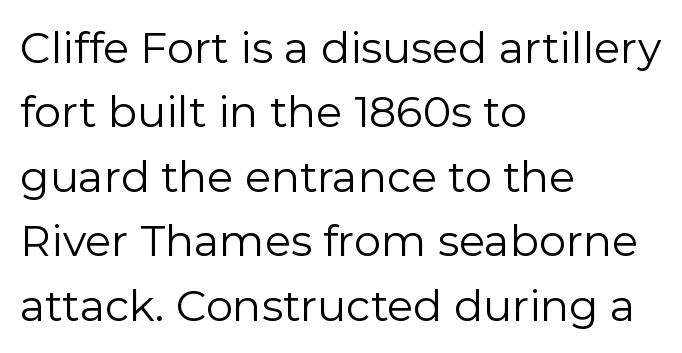
Q: Is the text bold? A: No.
Q: Is the text italic (slanted)? A: No, it is upright.
Q: Is the typeface a serif or a sans-serif typeface? A: Sans-serif.
Q: Is the text underlined? A: No.
Q: How is the paragraph aligned? A: Left-aligned.
Q: Is the spacing between letters normal or unusually wide? A: Normal.
Q: Is the spacing between lines tight, normal or loose? A: Normal.
Q: Width (condensed, normal, or wide)? A: Normal.
Q: Stroke contrast? A: Low.
Q: x-height? A: Medium.
Q: Monospaced? A: No.
